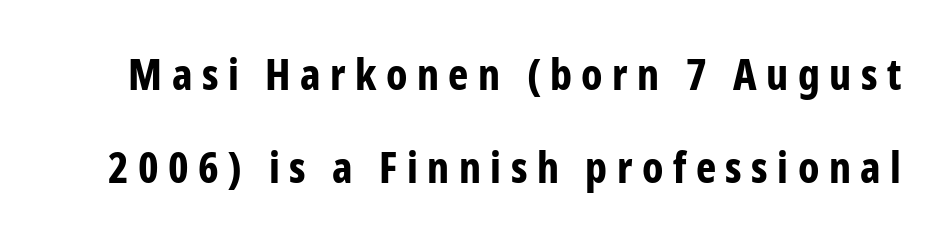
{"serif": "no", "italic": "no", "bold": "yes", "weight": "bold", "width": "condensed", "stroke_contrast": "low", "x_height": "medium", "monospaced": "no", "underline": "no", "line_spacing": "loose", "line_spacing_ratio": 2.16, "letter_spacing": "wide", "letter_spacing_em": 0.22, "glyph_px": 43}
